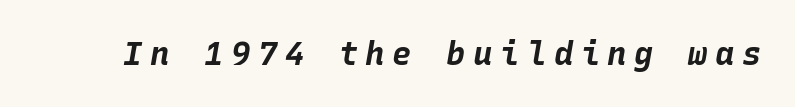
Q: Is the text bold? A: Yes.
Q: Is the text italic (slanted)? A: Yes, it leans right by about 10 degrees.
Q: Is the text underlined? A: No.
Q: Is the spacing between letters normal or unusually wide? A: Unusually wide.
Q: Width (condensed, normal, or wide)? A: Normal.
Q: Stroke contrast? A: Low.
Q: x-height? A: Large.
Q: Monospaced? A: Yes.
